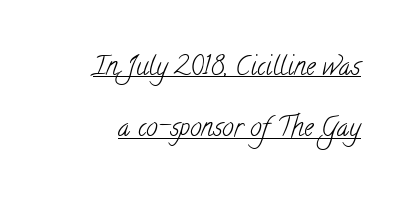
Compared with typical paragraphs, the rows here are farther apart. Standard letterfit; no display-style spreading of the glyphs. Emphasis is given by a line drawn under the lettering. These glyphs show unthickened strokes, regular width or finer.
